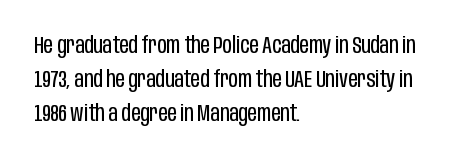
{"italic": "no", "bold": "no", "underline": "no", "align": "left", "line_spacing": "normal", "line_spacing_ratio": 1.47, "letter_spacing": "normal", "letter_spacing_em": 0.0, "glyph_px": 23}
